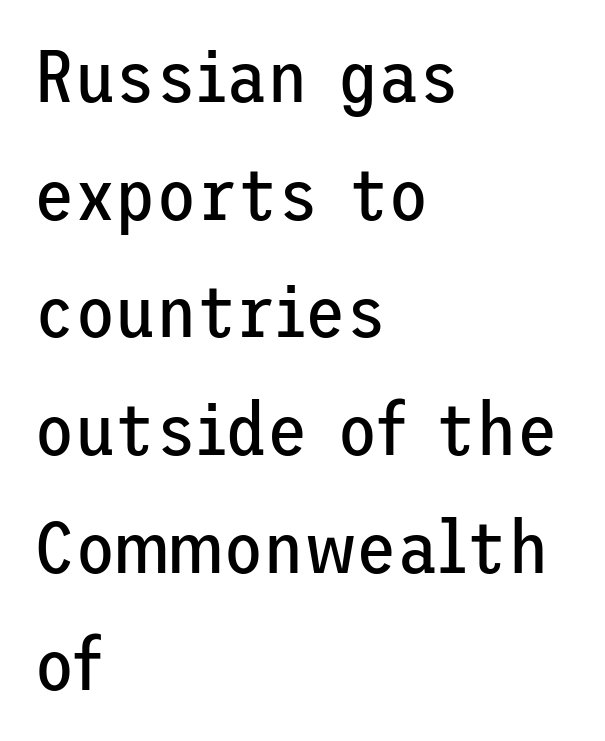
Reading down the block, your eye returns to a fixed left position each line. The zone under the glyphs is completely vacant. This is not heavy type; no bold has been used. It's the straight-up-and-down kind of type. Each letter's strokes conclude bluntly, with no projecting serifs. The space between consecutive lines is moderate.
